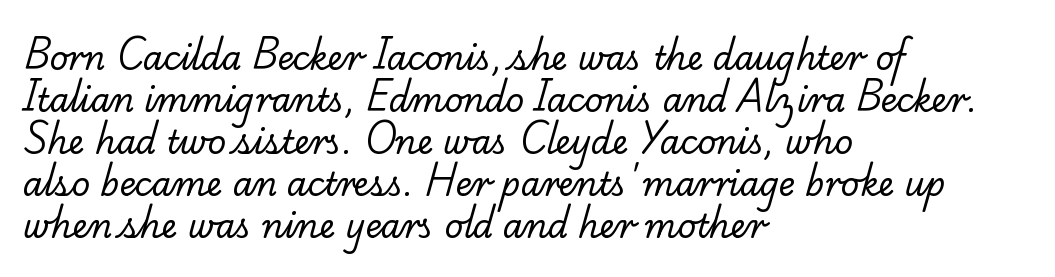
The line-height multiplier appears to be the usual default. Stroke thickness stays within the range of a standard reading face or lighter. A typesetter would call this proportional, since set widths differ per character. Every row of glyphs begins at an identical x-position on the left. There is no visible air inserted between adjacent glyphs.
